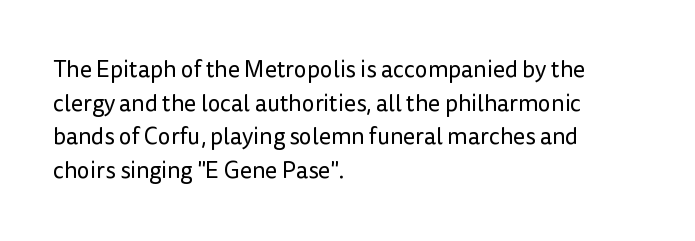
What stands out about the letter spacing? Nothing — it is the standard amount. Type without underlining. You can tell it's not italic because the verticals are truly vertical. Is there much room between lines? A standard amount, neither cramped nor airy.
